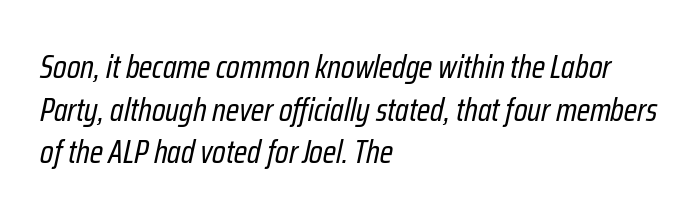
The image shows 33 px regular-weight, condensed type, italic (leaning right); set left-aligned, normal line spacing (1.29x), normal letter spacing, not underlined; low stroke contrast and a medium x-height.
